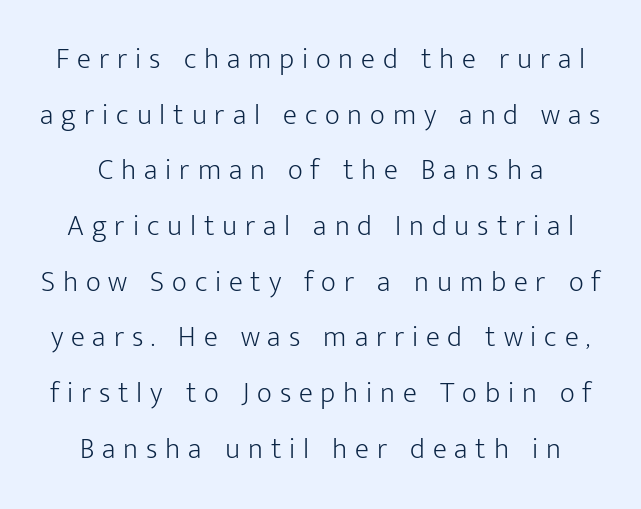
The weight would be labelled regular, book, light, or lighter still. This sample uses expanded letter spacing, leaving extra air between glyphs. This rendering employs a face without finishing strokes, i.e., a sans-serif. Do the characters align in a grid? No, the font is proportional. Notice how the passage keeps no hard edge, just a central spine.
